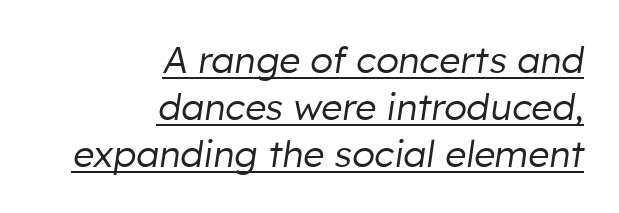
The image shows 37 px regular-weight type, italic (leaning right); set right-aligned, normal line spacing (1.27x), normal letter spacing, underlined; low stroke contrast and a medium x-height.
